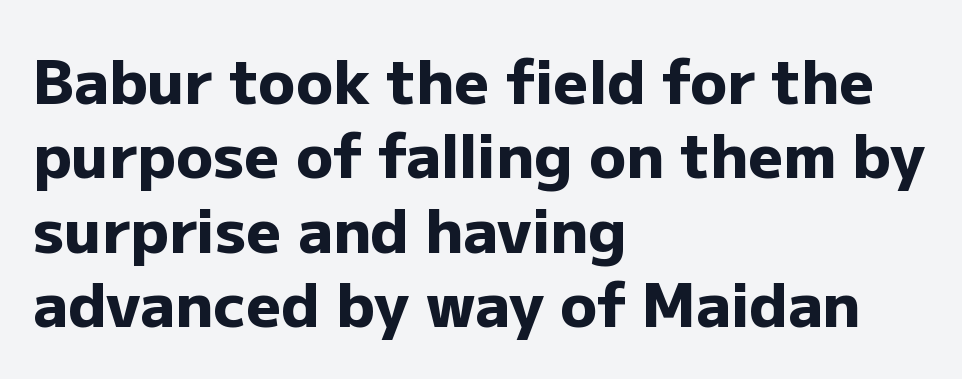
A typesetter would call this proportional, since set widths differ per character. Words appear dense and cohesive because spacing is normal. Is the block centered? No — it sits flush against the left margin. The axis of the letterforms is exactly vertical. The face used here is a sans, in the tradition of grotesques and geometrics.
